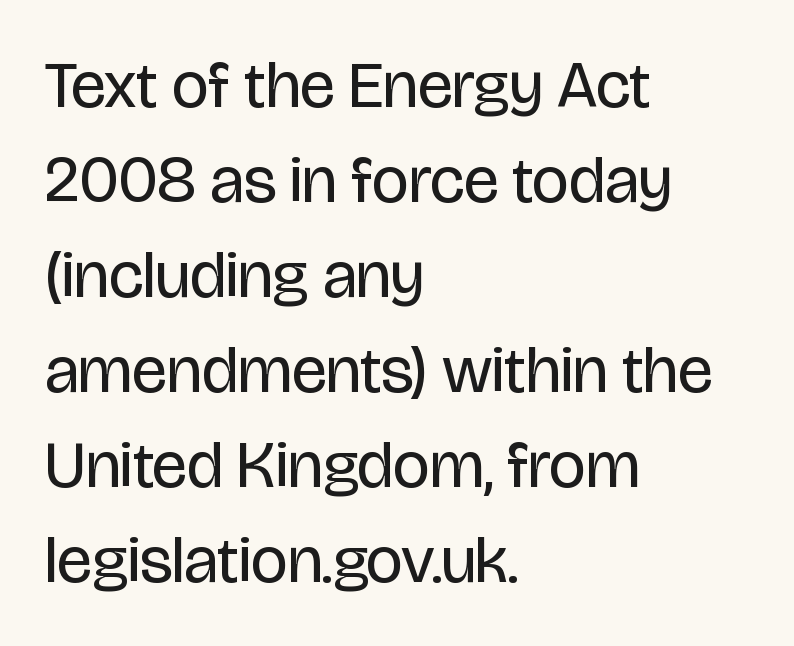
Nothing heavy about these letters — not bold at all. Casual observation: everything's shoved over to the left. The font family rendered here belongs to the sans-serif group. The gap between lines stays unmarked.
